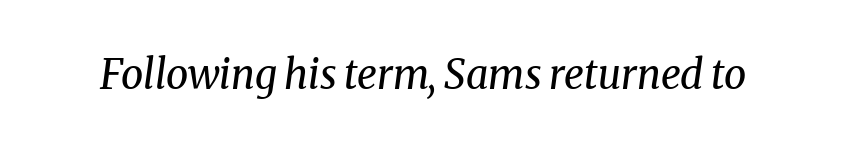
The face used here is proportionally spaced, like ordinary book or web type. Look at the bottom of the vertical strokes: they flare into serifs here. Just letters on the line, the space beneath them empty. No extra ink here — the face is not bold.
